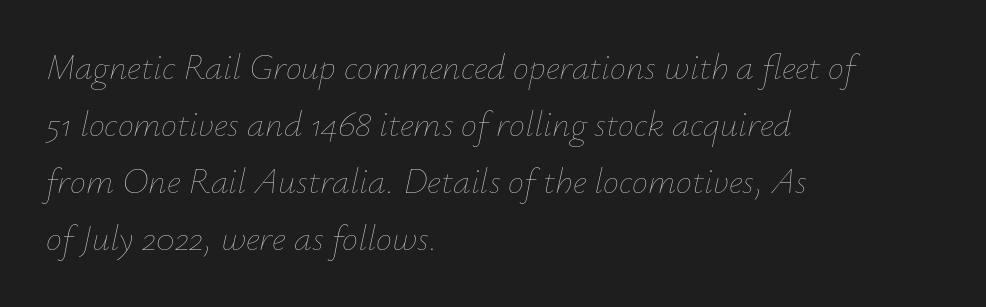
Each word holds together tightly as a unit, with standard inter-letter gaps. Letters have the restrained weight of plain body copy at most. The rendering uses a moderate line-height, typical for paragraphs. The text carries the slant typical of an italic or oblique font. The letters advance in unequal steps, a hallmark of proportional type.
